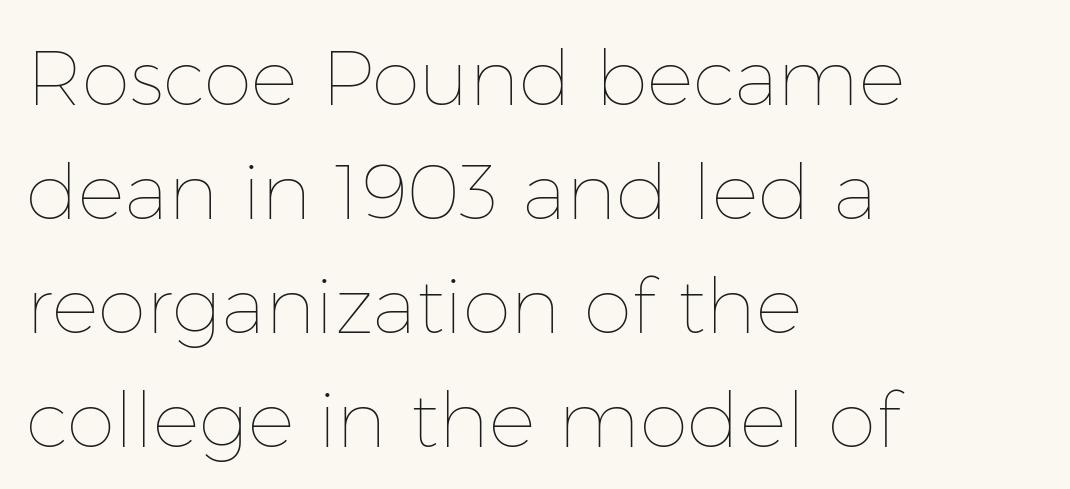
Q: Is the text bold? A: No.
Q: Is the text italic (slanted)? A: No, it is upright.
Q: Is the text underlined? A: No.
Q: How is the paragraph aligned? A: Left-aligned.
Q: Is the spacing between letters normal or unusually wide? A: Normal.
Q: Is the spacing between lines tight, normal or loose? A: Normal.
Q: Width (condensed, normal, or wide)? A: Normal.
Q: Stroke contrast? A: Low.
Q: x-height? A: Medium.
Q: Monospaced? A: No.
